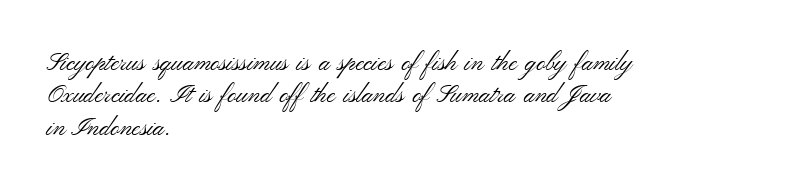
Q: Is the text bold? A: No.
Q: Is the text italic (slanted)? A: Yes.
Q: Is the text underlined? A: No.
Q: How is the paragraph aligned? A: Left-aligned.
Q: Is the spacing between letters normal or unusually wide? A: Normal.
Q: Is the spacing between lines tight, normal or loose? A: Normal.
